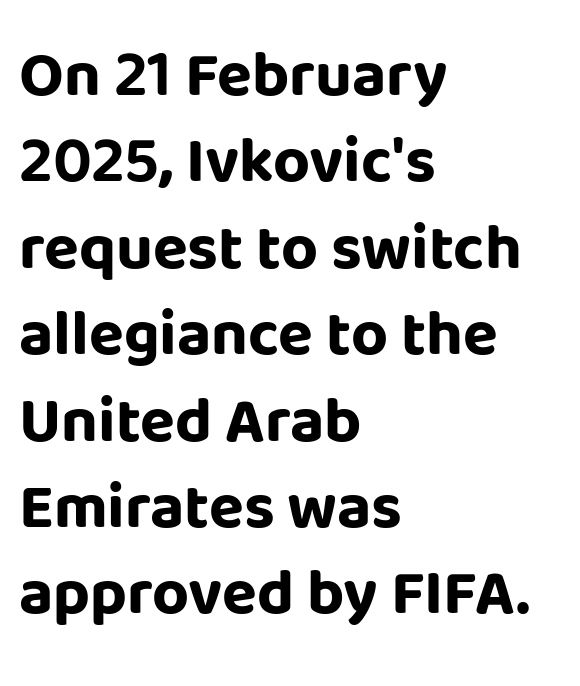
These lines are rendered in a variable-pitch font. This sample uses an upright cut, with every glyph sitting square on the baseline. The baseline area is clear. Grotesque or geometric, the face here clearly has no serifs. Alignment: flush left. The rendering keeps characters at their native spacing.
